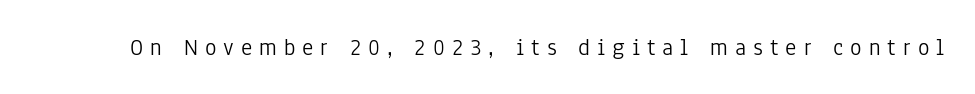
Designer's note — italics off, roman on. Loose tracking; the words dissolve into strings of separated letters. Check the space under the baseline: it is left empty. On a weight scale, this lands at 450 or below.
